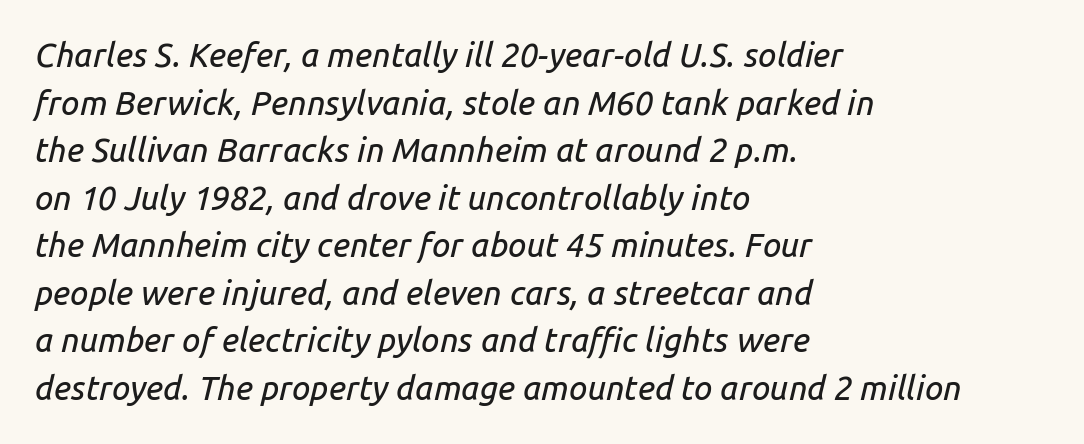
{"italic": "yes", "lean": "right", "slant_degrees": 14, "width": "normal", "stroke_contrast": "low", "x_height": "medium", "monospaced": "no", "underline": "no", "align": "left", "line_spacing": "normal", "line_spacing_ratio": 1.44, "letter_spacing": "normal", "letter_spacing_em": 0.0, "glyph_px": 33}
